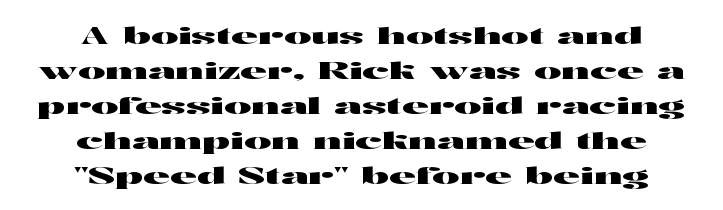
{"italic": "no", "underline": "no", "align": "center", "line_spacing": "normal", "line_spacing_ratio": 1.52, "letter_spacing": "normal", "letter_spacing_em": 0.0, "glyph_px": 23}
